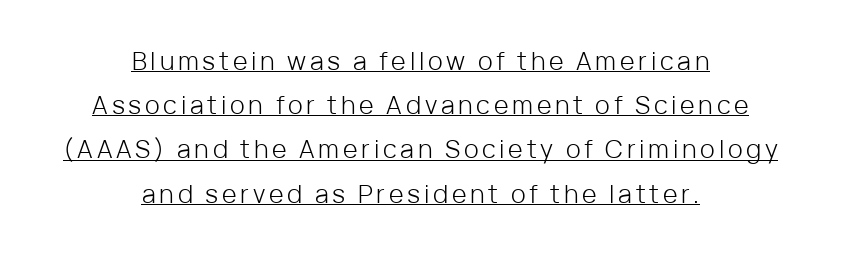
Reading down the block, each line starts at a different indent, mirrored at its end. Do the letters lean? They stand straight. Notice how a bar underscores the lettering throughout. Counters stay open thanks to moderate or lighter strokes.
